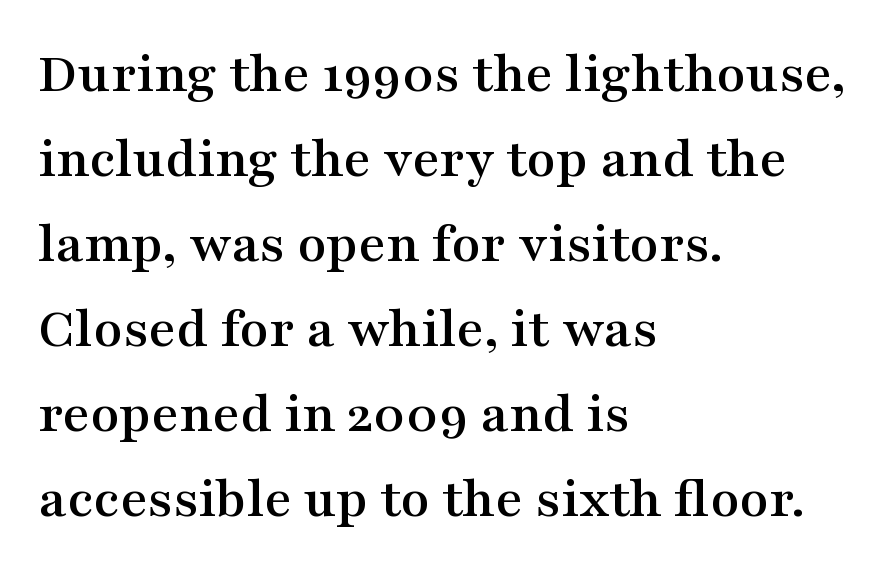
{"serif": "yes", "italic": "no", "width": "wide", "stroke_contrast": "medium", "x_height": "medium", "monospaced": "no", "underline": "no", "align": "left", "line_spacing": "normal", "line_spacing_ratio": 1.44, "letter_spacing": "normal", "letter_spacing_em": 0.0, "glyph_px": 59}
